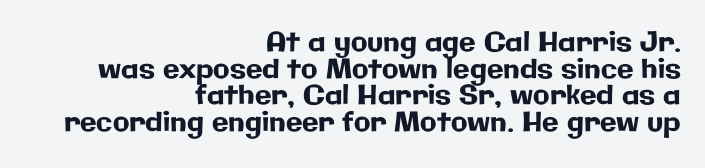
{"italic": "no", "underline": "no", "align": "right", "line_spacing": "tight", "line_spacing_ratio": 0.99, "letter_spacing": "normal", "letter_spacing_em": 0.0, "glyph_px": 27}
